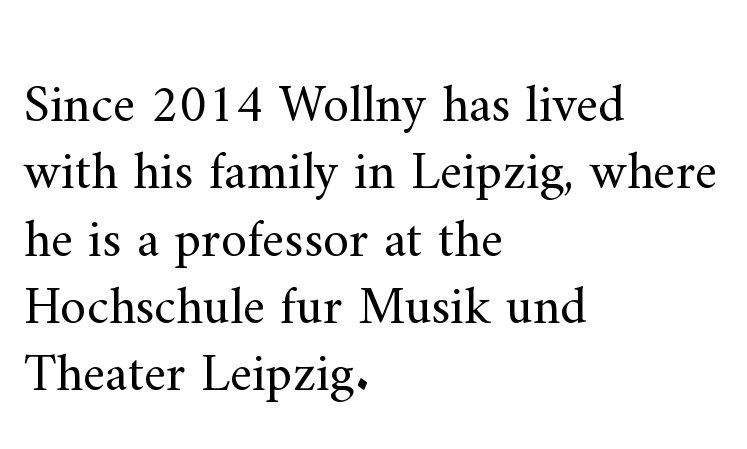
This sample uses an upright cut, with every glyph sitting square on the baseline. Tracking value appears to be zero — textbook default spacing. Layout note: lines flush left. Character widths vary here, with narrow letters taking less room than wide ones. Are there feet on the stems? There are — it's a serif. Is the stroke heavy? The answer is a plain regular-or-lighter.
